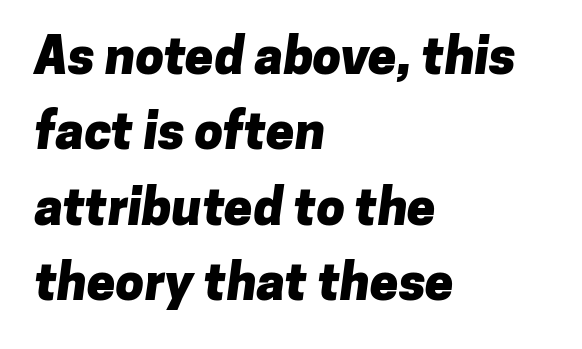
The rendering uses natural spacing where letterforms have individual widths. Words appear dense and cohesive because spacing is normal. Descenders hang freely into open space. Typeset ragged right — the left edge is the straight one. Regarding leading, the lines here are spaced in the standard way. Caption: bold face, heavy strokes.
